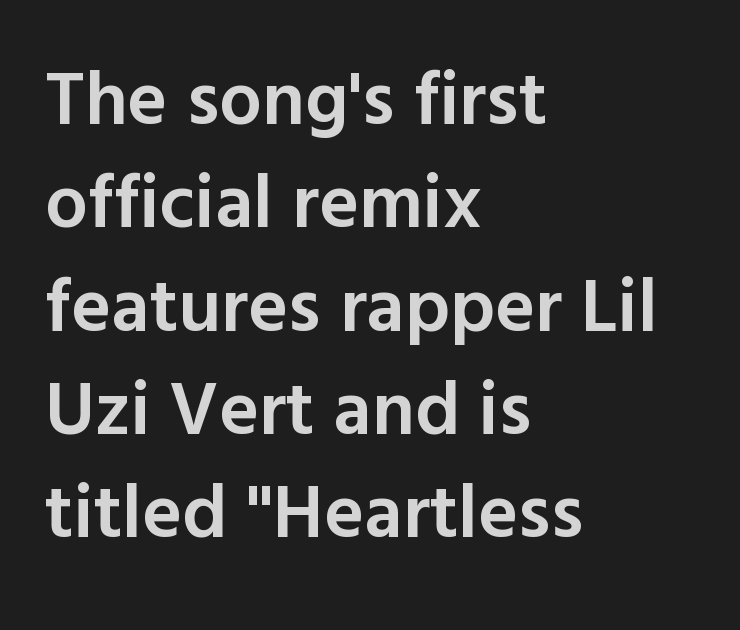
Q: Is the text bold? A: Semi-bold.
Q: Is the text italic (slanted)? A: No, it is upright.
Q: Is the typeface a serif or a sans-serif typeface? A: Sans-serif.
Q: Is the text underlined? A: No.
Q: How is the paragraph aligned? A: Left-aligned.
Q: Is the spacing between letters normal or unusually wide? A: Normal.
Q: Is the spacing between lines tight, normal or loose? A: Normal.
Q: Width (condensed, normal, or wide)? A: Normal.
Q: x-height? A: Medium.
Q: Monospaced? A: No.
